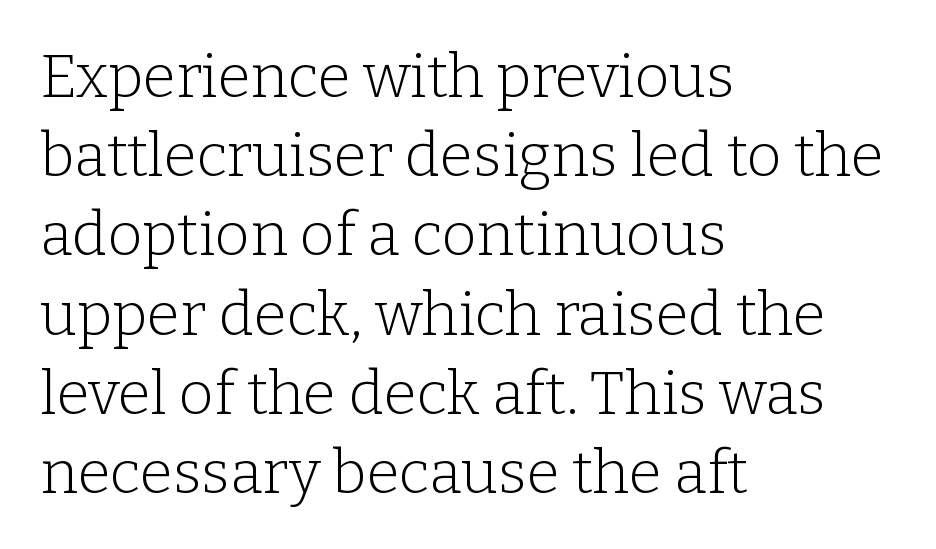
Q: Is the text bold? A: No.
Q: Is the text italic (slanted)? A: No, it is upright.
Q: Is the typeface a serif or a sans-serif typeface? A: Serif.
Q: Is the text underlined? A: No.
Q: How is the paragraph aligned? A: Left-aligned.
Q: Is the spacing between letters normal or unusually wide? A: Normal.
Q: Is the spacing between lines tight, normal or loose? A: Normal.
Q: Width (condensed, normal, or wide)? A: Normal.
Q: Stroke contrast? A: Low.
Q: x-height? A: Medium.
Q: Monospaced? A: No.
